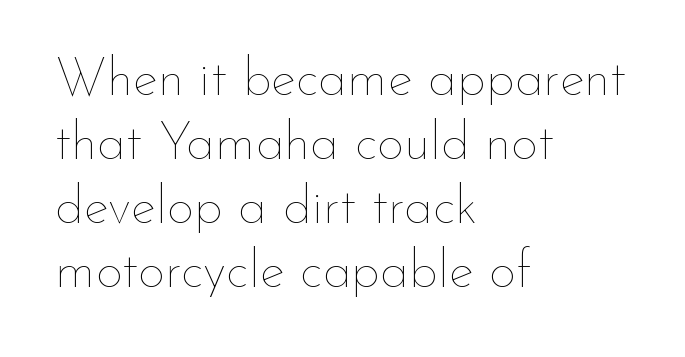
Q: Is the text bold? A: No.
Q: Is the text italic (slanted)? A: No, it is upright.
Q: Is the text underlined? A: No.
Q: How is the paragraph aligned? A: Left-aligned.
Q: Is the spacing between letters normal or unusually wide? A: Normal.
Q: Width (condensed, normal, or wide)? A: Normal.
Q: Stroke contrast? A: Low.
Q: x-height? A: Small.
Q: Monospaced? A: No.
